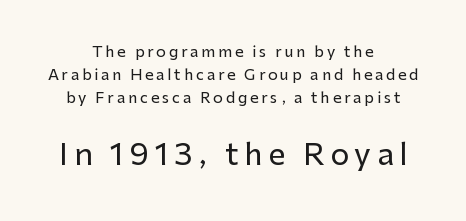
{"serif": "no", "italic": "no", "width": "normal", "stroke_contrast": "low", "x_height": "medium", "monospaced": "no", "underline": "no", "align": "center", "line_spacing": "normal", "line_spacing_ratio": 1.53, "larger_block": "second", "size_ratio": 2.0, "glyph_px": 30}
